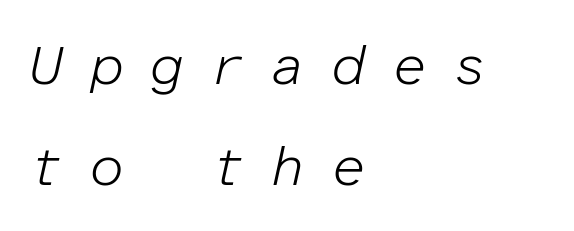
{"italic": "yes", "lean": "right", "slant_degrees": 12, "bold": "no", "weight": "light", "width": "normal", "stroke_contrast": "low", "x_height": "medium", "monospaced": "yes", "underline": "no", "align": "left", "line_spacing_ratio": 1.8, "letter_spacing": "wide", "letter_spacing_em": 0.45, "glyph_px": 56}
